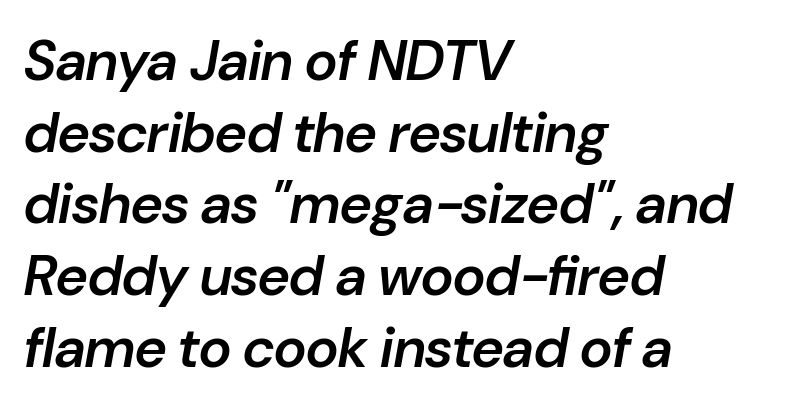
The image shows 56 px semibold type, italic (leaning right); set left-aligned, normal line spacing (1.28x), normal letter spacing, not underlined; low stroke contrast and a medium x-height.
